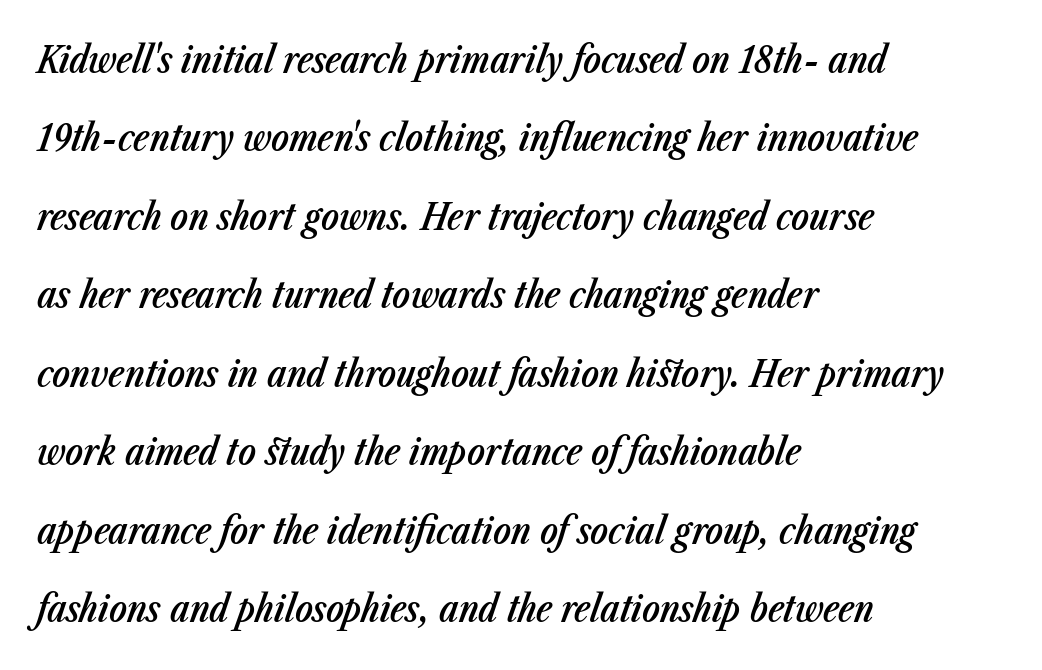
The image shows 37 px semibold, condensed type, italic (leaning right); set left-aligned, loose line spacing (2.12x), normal letter spacing, not underlined; low stroke contrast and a medium x-height.
